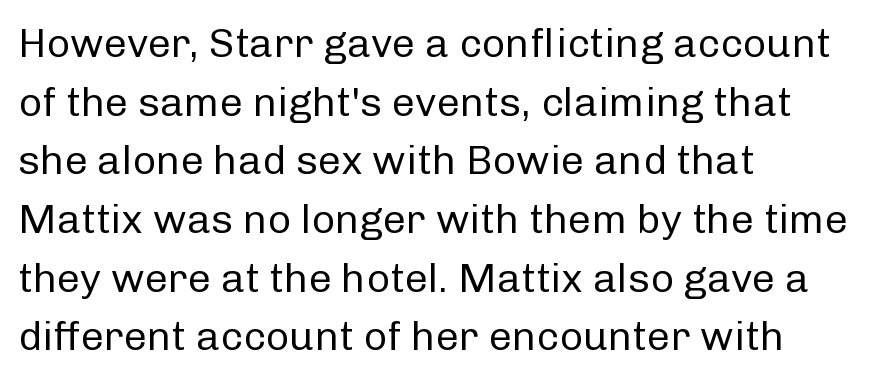
The typesetter chose a ragged-right arrangement here. The passage shown is typeset with a sans-serif family. Stems and bowls with no extra thickness — not bold. Letters rest on an invisible, unmarked baseline. Style check: upright.
